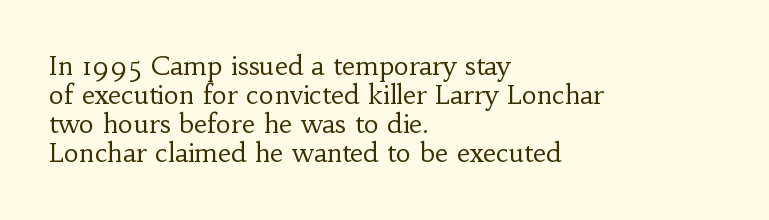
The image shows 26 px text type, upright; set left-aligned, tight line spacing (1.12x), normal letter spacing, not underlined.
